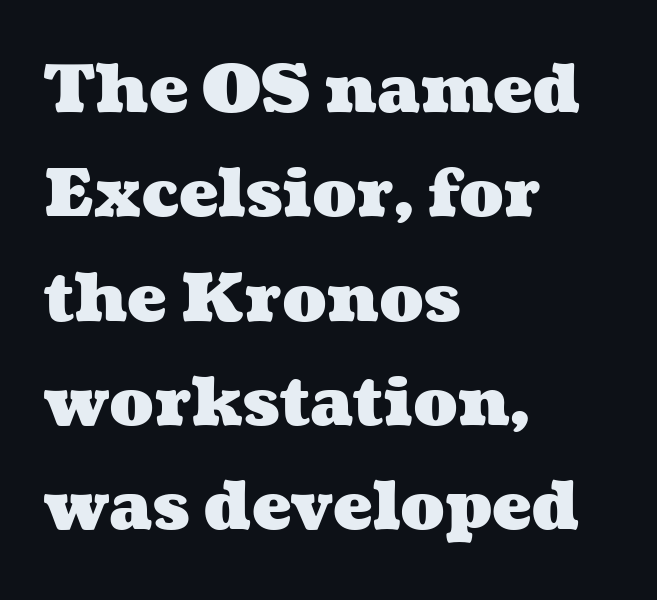
The passage shown is not underscored anywhere. The line-height multiplier appears to be the usual default. Proportional: the letters do not fall into vertical columns. A classic flush-left, rag-right setting is used for this passage. Here the glyphs are tracked normally, forming tight word shapes.
